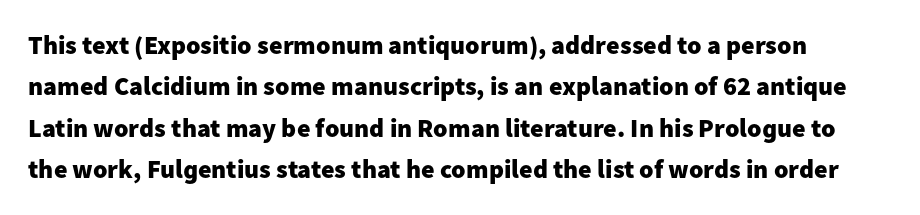
{"italic": "no", "bold": "yes", "underline": "no", "line_spacing": "normal", "line_spacing_ratio": 1.59, "letter_spacing": "normal", "letter_spacing_em": 0.0, "glyph_px": 26}
